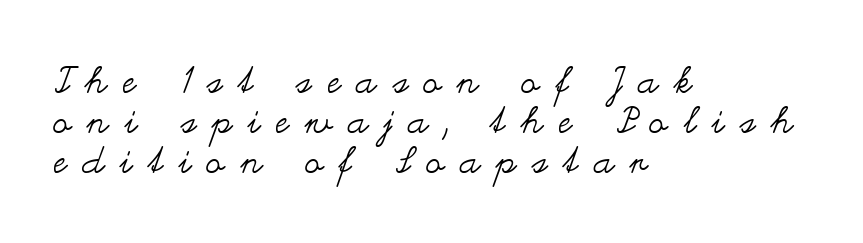
Just letters on the line, the space beneath them empty. Where is the straight margin? On the left. Successive baselines arrive quickly, one right under another.
